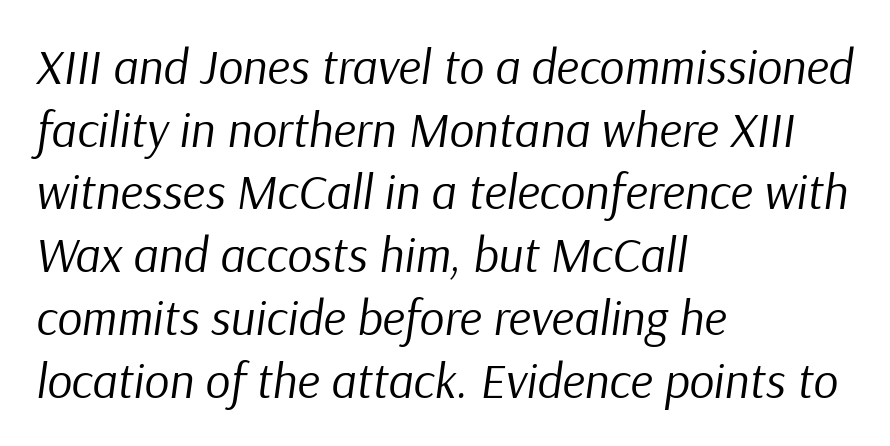
Q: Is the text bold? A: No.
Q: Is the text italic (slanted)? A: Yes, it leans right by about 9 degrees.
Q: Is the text underlined? A: No.
Q: How is the paragraph aligned? A: Left-aligned.
Q: Is the spacing between letters normal or unusually wide? A: Normal.
Q: Is the spacing between lines tight, normal or loose? A: Normal.
Q: Width (condensed, normal, or wide)? A: Normal.
Q: Stroke contrast? A: Low.
Q: x-height? A: Medium.
Q: Monospaced? A: No.
